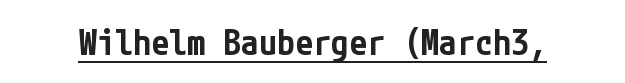
Q: Is the text bold? A: Semi-bold.
Q: Is the text italic (slanted)? A: No, it is upright.
Q: Is the typeface a serif or a sans-serif typeface? A: Sans-serif.
Q: Is the text underlined? A: Yes.
Q: Is the spacing between letters normal or unusually wide? A: Normal.
Q: Width (condensed, normal, or wide)? A: Condensed.
Q: Stroke contrast? A: Low.
Q: x-height? A: Medium.
